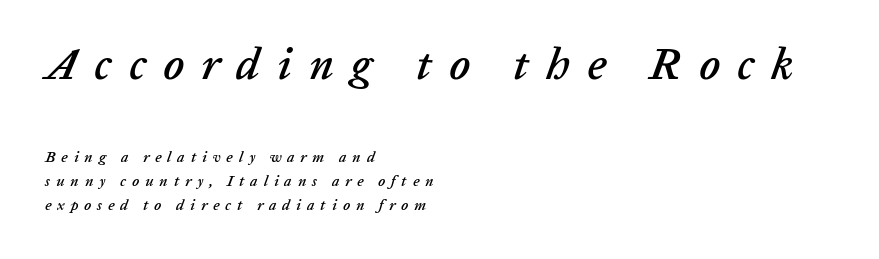
{"italic": "yes", "lean": "right", "slant_degrees": 20, "width": "normal", "stroke_contrast": "low", "x_height": "medium", "monospaced": "no", "underline": "no", "align": "left", "line_spacing": "normal", "line_spacing_ratio": 1.59, "letter_spacing": "wide", "letter_spacing_em": 0.39, "larger_block": "first", "size_ratio": 2.93, "glyph_px": 44}
